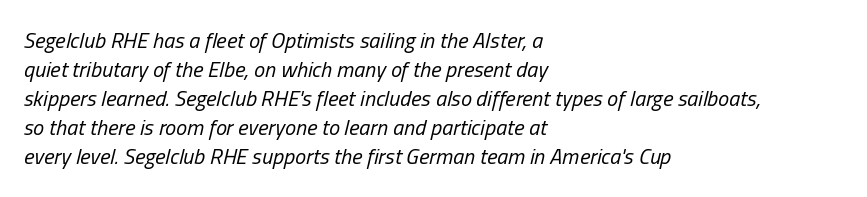
Q: Is the text bold? A: No.
Q: Is the text italic (slanted)? A: Yes, it leans right by about 13 degrees.
Q: Is the text underlined? A: No.
Q: How is the paragraph aligned? A: Left-aligned.
Q: Is the spacing between letters normal or unusually wide? A: Normal.
Q: Is the spacing between lines tight, normal or loose? A: Normal.
